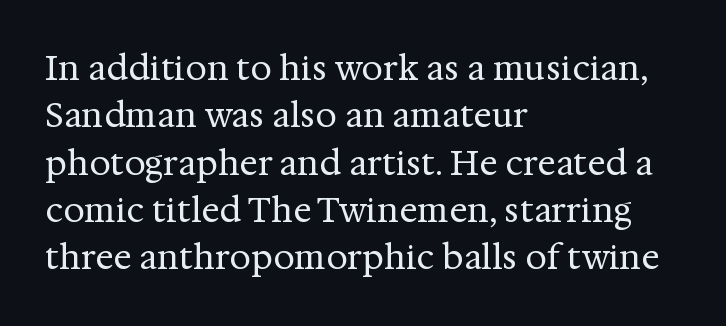
Q: Is the text bold? A: No.
Q: Is the text italic (slanted)? A: No, it is upright.
Q: Is the typeface a serif or a sans-serif typeface? A: Serif.
Q: Is the text underlined? A: No.
Q: How is the paragraph aligned? A: Left-aligned.
Q: Is the spacing between letters normal or unusually wide? A: Normal.
Q: Is the spacing between lines tight, normal or loose? A: Normal.
Q: Width (condensed, normal, or wide)? A: Normal.
Q: Stroke contrast? A: Medium.
Q: x-height? A: Medium.
Q: Monospaced? A: No.
